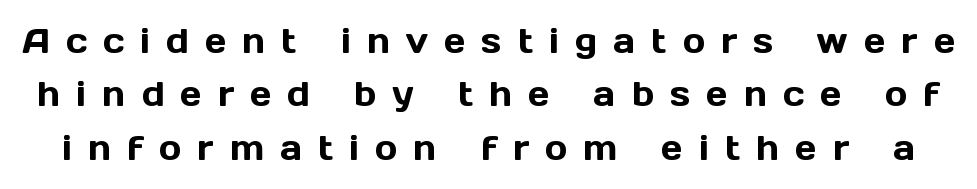
{"serif": "no", "italic": "no", "width": "normal", "x_height": "medium", "monospaced": "no", "underline": "no", "line_spacing": "normal", "line_spacing_ratio": 1.57, "letter_spacing": "wide", "letter_spacing_em": 0.47, "glyph_px": 34}
